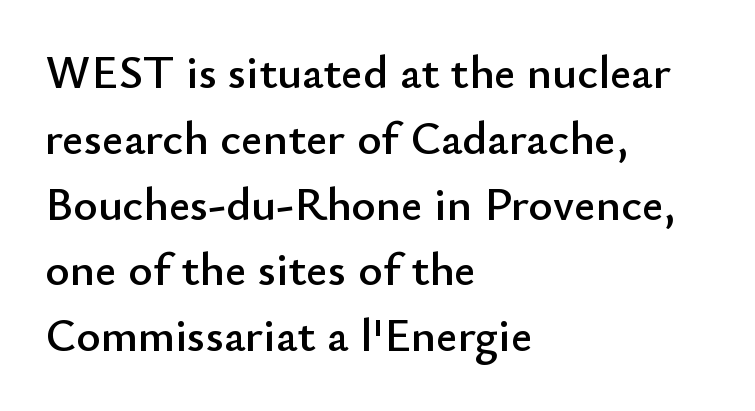
The image shows 47 px sans-serif type, upright; set left-aligned, normal line spacing (1.4x), normal letter spacing, not underlined; low stroke contrast and a small x-height.
